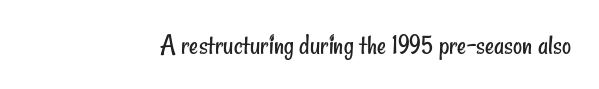
Q: Is the text bold? A: No.
Q: Is the typeface a serif or a sans-serif typeface? A: Sans-serif.
Q: Is the text underlined? A: No.
Q: Is the spacing between letters normal or unusually wide? A: Normal.
Q: Width (condensed, normal, or wide)? A: Condensed.
Q: Stroke contrast? A: Low.
Q: x-height? A: Small.
Q: Monospaced? A: No.
